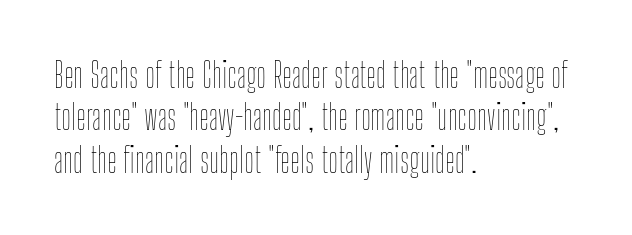
Q: Is the text bold? A: No.
Q: Is the text italic (slanted)? A: No, it is upright.
Q: Is the text underlined? A: No.
Q: How is the paragraph aligned? A: Left-aligned.
Q: Is the spacing between letters normal or unusually wide? A: Normal.
Q: Is the spacing between lines tight, normal or loose? A: Normal.
Q: Width (condensed, normal, or wide)? A: Condensed.
Q: Stroke contrast? A: Low.
Q: x-height? A: Medium.
Q: Monospaced? A: No.
